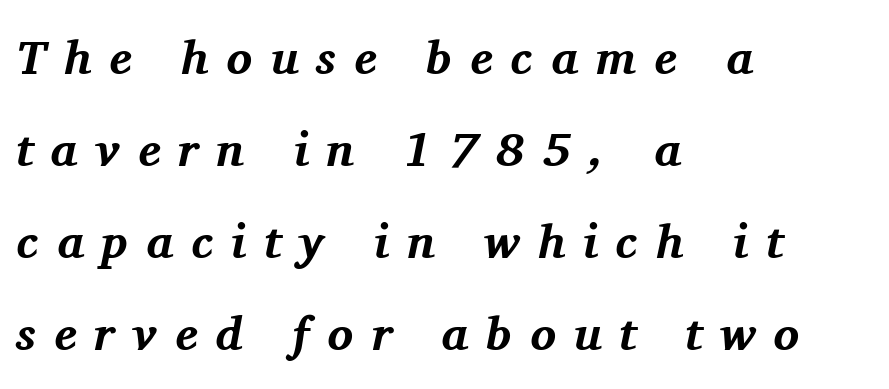
{"serif": "yes", "italic": "yes", "lean": "right", "slant_degrees": 11, "bold": "yes", "weight": "bold", "width": "normal", "stroke_contrast": "medium", "x_height": "medium", "monospaced": "no", "underline": "no", "align": "left", "line_spacing": "loose", "line_spacing_ratio": 1.92, "letter_spacing": "wide", "letter_spacing_em": 0.37, "glyph_px": 48}
